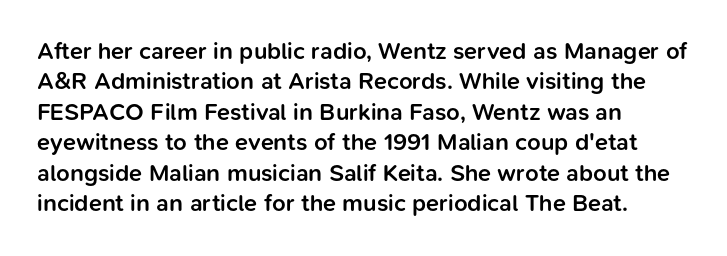
The image shows 24 px text type, upright; set left-aligned, normal line spacing (1.27x), normal letter spacing, not underlined.
